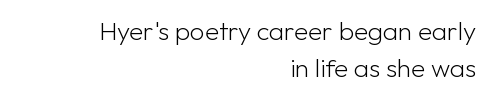
Q: Is the text bold? A: No.
Q: Is the text italic (slanted)? A: No, it is upright.
Q: Is the text underlined? A: No.
Q: How is the paragraph aligned? A: Right-aligned.
Q: Is the spacing between letters normal or unusually wide? A: Normal.
Q: Is the spacing between lines tight, normal or loose? A: Normal.
